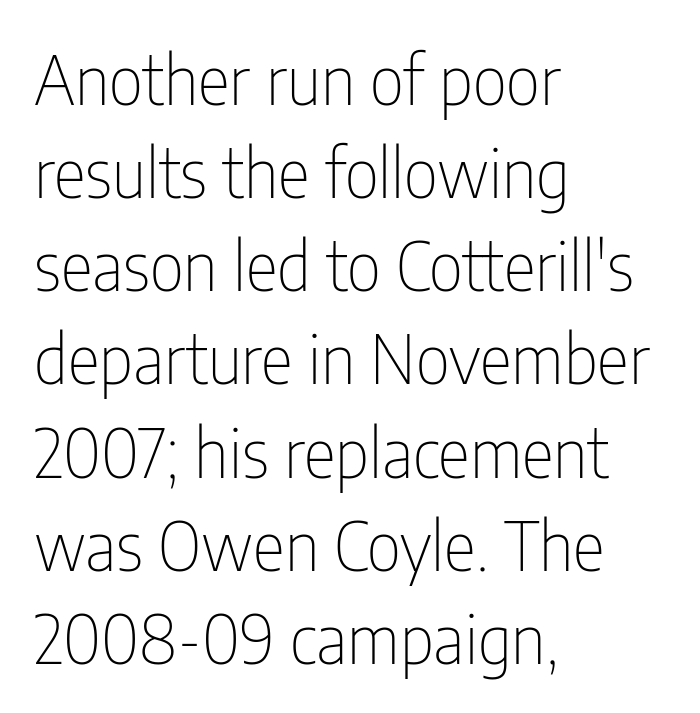
Is the stroke heavy? The answer is a plain regular-or-lighter. This is the regular roman posture of the typeface. A bare baseline throughout the passage. Is there much room between lines? A standard amount, neither cramped nor airy. Is the block centered? No — it sits flush against the left margin. This sample uses a sans-serif face.
